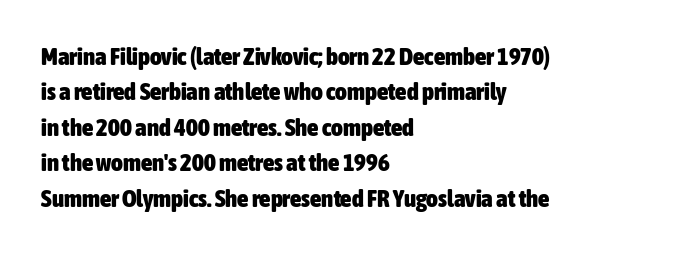
The image shows 25 px bold type, upright; set left-aligned, normal line spacing (1.42x), normal letter spacing, not underlined.
